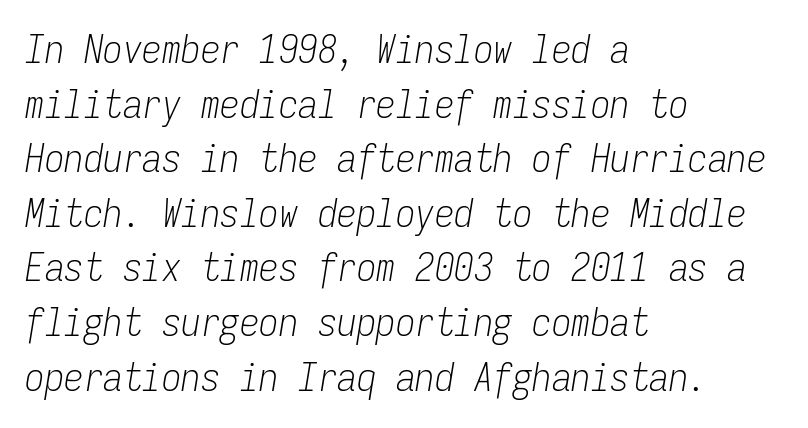
The image shows 39 px light, condensed type, italic (leaning right), monospaced; set left-aligned, normal line spacing (1.4x), normal letter spacing, not underlined; low stroke contrast and a medium x-height.
